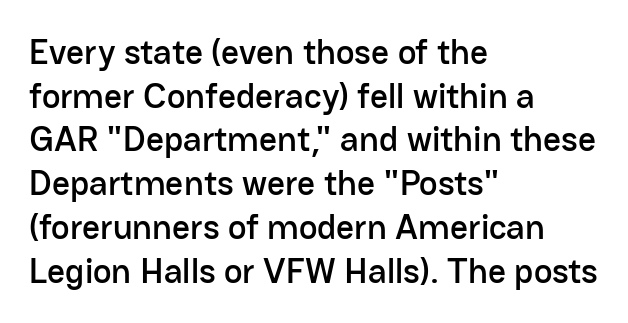
Q: Is the text italic (slanted)? A: No, it is upright.
Q: Is the typeface a serif or a sans-serif typeface? A: Sans-serif.
Q: Is the text underlined? A: No.
Q: How is the paragraph aligned? A: Left-aligned.
Q: Is the spacing between letters normal or unusually wide? A: Normal.
Q: Is the spacing between lines tight, normal or loose? A: Normal.
Q: Width (condensed, normal, or wide)? A: Normal.
Q: Stroke contrast? A: Low.
Q: x-height? A: Medium.
Q: Monospaced? A: No.
